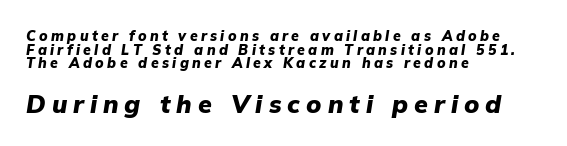
Q: Is the text bold? A: Yes.
Q: Is the text italic (slanted)? A: Yes, it leans right by about 9 degrees.
Q: Is the text underlined? A: No.
Q: How is the paragraph aligned? A: Left-aligned.
Q: Is the spacing between letters normal or unusually wide? A: Unusually wide.
Q: Is the spacing between lines tight, normal or loose? A: Tight.
Q: Which block of text is set in a larger size, the first (top) or the second (bottom)? A: The second (bottom) one.
